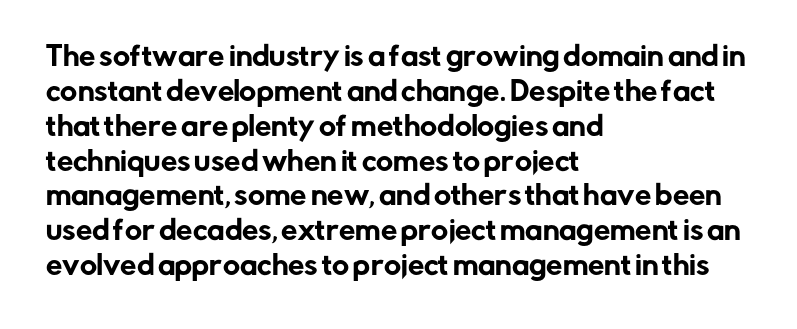
Q: Is the text italic (slanted)? A: No, it is upright.
Q: Is the text underlined? A: No.
Q: How is the paragraph aligned? A: Left-aligned.
Q: Is the spacing between letters normal or unusually wide? A: Normal.
Q: Is the spacing between lines tight, normal or loose? A: Normal.
